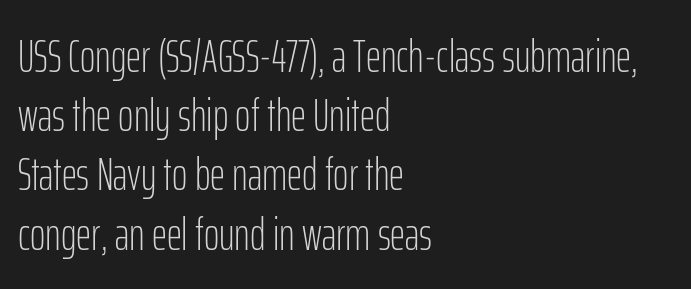
The image shows 47 px light, condensed sans-serif type, upright; set left-aligned, normal line spacing (1.26x), normal letter spacing, not underlined; low stroke contrast and a medium x-height.
